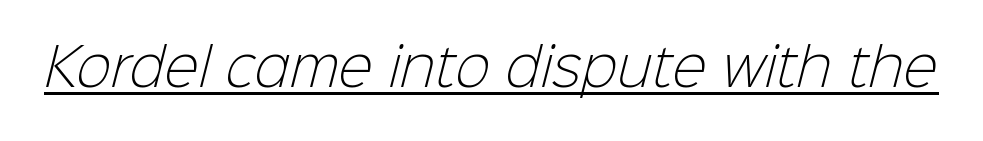
Q: Is the text bold? A: No.
Q: Is the typeface a serif or a sans-serif typeface? A: Sans-serif.
Q: Is the text underlined? A: Yes.
Q: Is the spacing between letters normal or unusually wide? A: Normal.
Q: Width (condensed, normal, or wide)? A: Normal.
Q: Stroke contrast? A: Low.
Q: x-height? A: Medium.
Q: Monospaced? A: No.
